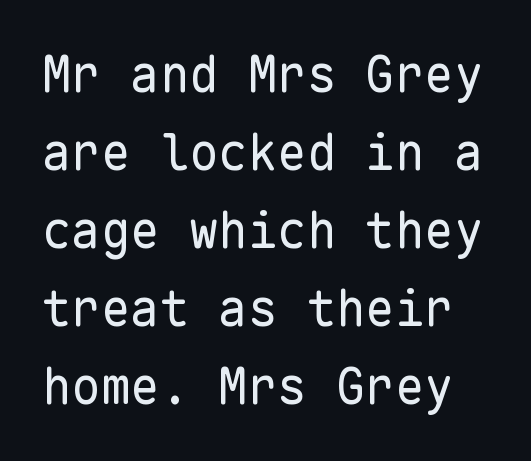
Bare-footed words on every line. This sample uses a sans-serif face. A typesetter would mark this as roman, not italic. Looks like terminal output: every glyph gets an equal slot.
